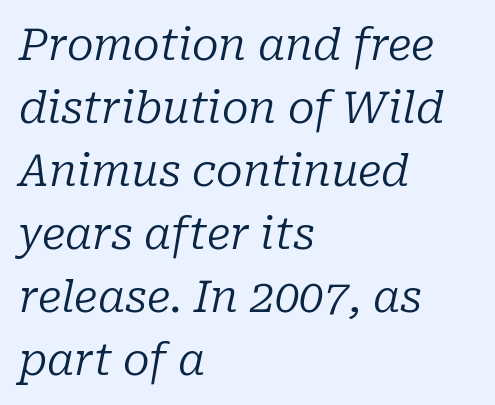
Q: Is the text bold? A: No.
Q: Is the text italic (slanted)? A: Yes, it leans right by about 10 degrees.
Q: Is the typeface a serif or a sans-serif typeface? A: Serif.
Q: Is the text underlined? A: No.
Q: How is the paragraph aligned? A: Left-aligned.
Q: Is the spacing between letters normal or unusually wide? A: Normal.
Q: Is the spacing between lines tight, normal or loose? A: Normal.
Q: Width (condensed, normal, or wide)? A: Normal.
Q: Stroke contrast? A: Low.
Q: x-height? A: Medium.
Q: Monospaced? A: No.
